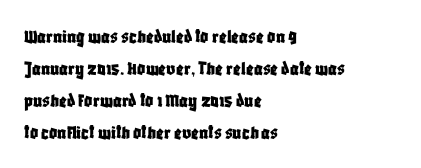
{"italic": "no", "underline": "no", "align": "left", "line_spacing": "normal", "line_spacing_ratio": 1.6, "letter_spacing": "normal", "letter_spacing_em": 0.0, "glyph_px": 20}
